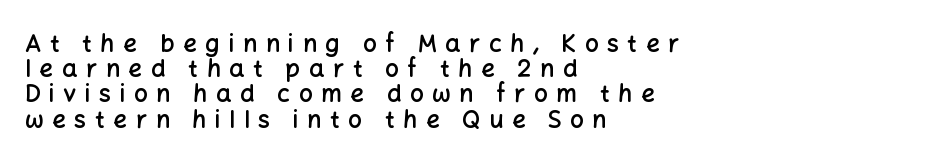
{"italic": "no", "bold": "semi", "underline": "no", "align": "left", "line_spacing": "tight", "line_spacing_ratio": 1.05, "letter_spacing": "wide", "letter_spacing_em": 0.36, "glyph_px": 24}
